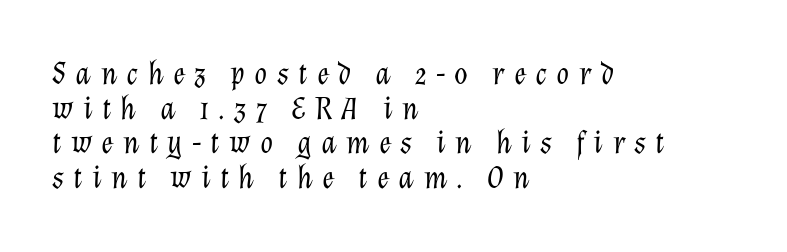
Q: Is the text bold? A: No.
Q: Is the text italic (slanted)? A: Yes, it leans right by about 12 degrees.
Q: Is the text underlined? A: No.
Q: How is the paragraph aligned? A: Left-aligned.
Q: Is the spacing between letters normal or unusually wide? A: Unusually wide.
Q: Is the spacing between lines tight, normal or loose? A: Tight.
Q: Width (condensed, normal, or wide)? A: Normal.
Q: Stroke contrast? A: Low.
Q: x-height? A: Medium.
Q: Monospaced? A: No.
